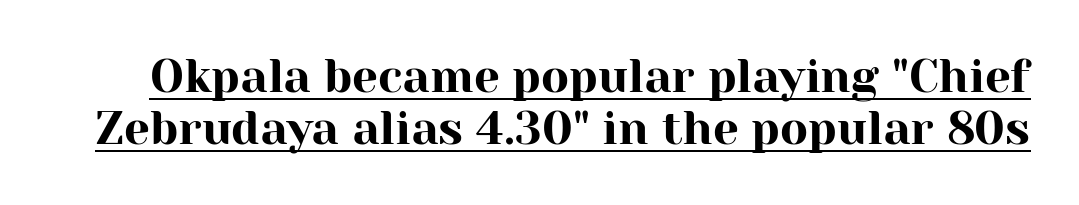
Q: Is the text italic (slanted)? A: No, it is upright.
Q: Is the typeface a serif or a sans-serif typeface? A: Serif.
Q: Is the text underlined? A: Yes.
Q: Is the spacing between letters normal or unusually wide? A: Normal.
Q: Is the spacing between lines tight, normal or loose? A: Tight.
Q: Width (condensed, normal, or wide)? A: Normal.
Q: Stroke contrast? A: High.
Q: x-height? A: Medium.
Q: Monospaced? A: No.
